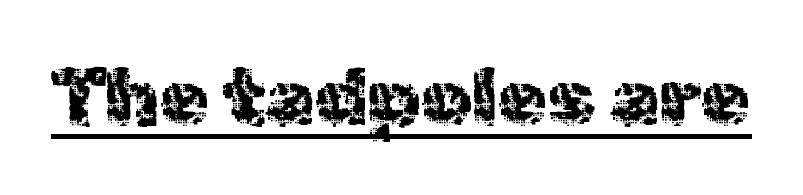
The image shows 80 px regular-weight sans-serif type, upright; set normal letter spacing, underlined; a medium x-height.
